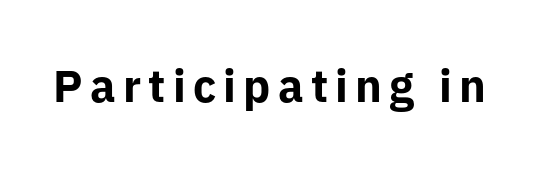
The image shows 45 px bold sans-serif type, upright; set not underlined; low stroke contrast and a medium x-height.
